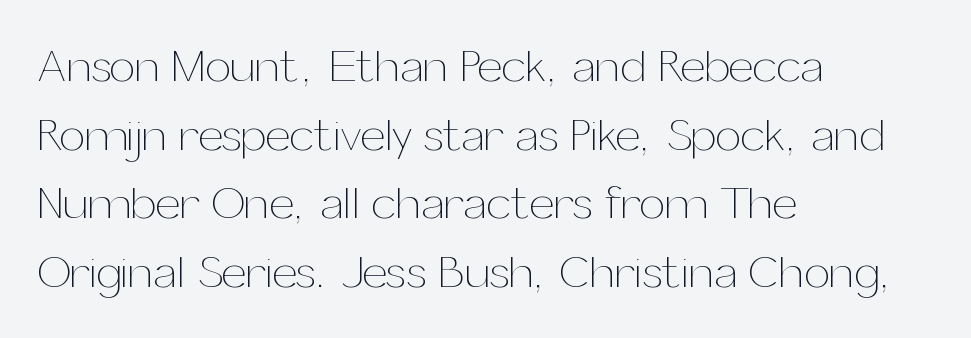
The image shows 46 px thin type, upright; set left-aligned, normal line spacing (1.49x), normal letter spacing, not underlined; medium stroke contrast and a medium x-height.
